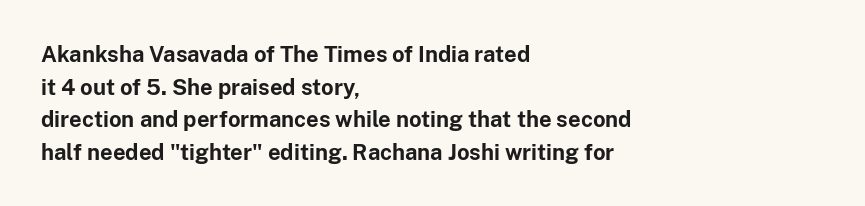
The letters stand straight up with perfectly vertical stems. Vertical spacing — default. Beneath every word, the page is bare. Typeset ragged right — the left edge is the straight one.
